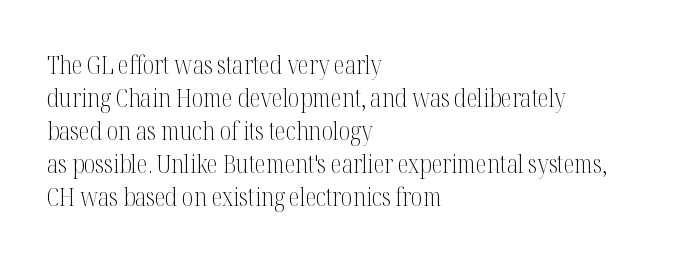
The setting favours the left margin, as ordinary paragraphs usually do. The letters stand upright; this is a roman face. Does the leading feel generous? No, just average. The passage shown has conventional tracking throughout. Each stroke keeps to a modest, everyday thickness or less.
